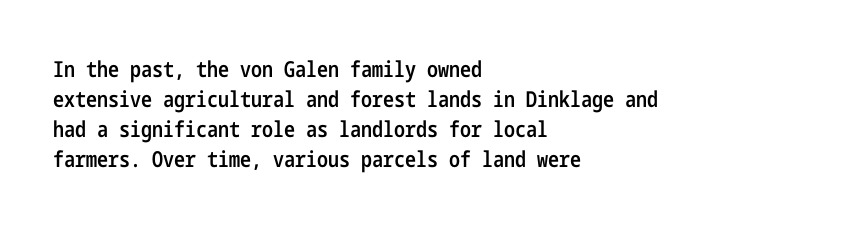
Q: Is the text bold? A: Semi-bold.
Q: Is the text italic (slanted)? A: No, it is upright.
Q: Is the text underlined? A: No.
Q: How is the paragraph aligned? A: Left-aligned.
Q: Is the spacing between letters normal or unusually wide? A: Normal.
Q: Is the spacing between lines tight, normal or loose? A: Normal.
